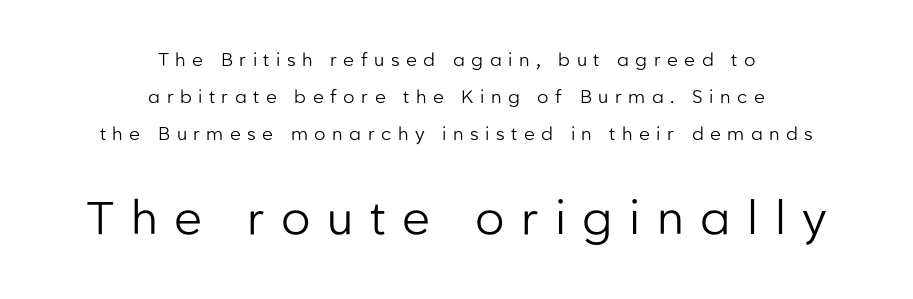
The image shows 46 px regular-weight sans-serif type, upright; set centered, loose line spacing (2.05x), unusually wide letter spacing (+0.36 em), not underlined; the second (bottom) block is 2.56x larger; low stroke contrast and a medium x-height.
